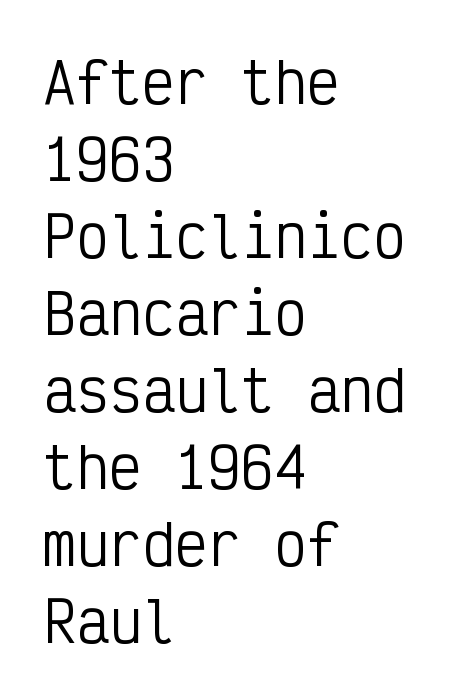
A typesetter would mark this as roman, not italic. Stems and bowls with no extra thickness — not bold. Unmarked baselines from the first word to the last. Students, note that the glyphs here touch the page at normal intervals. Do the characters align in a grid? Yes, the font is monospaced.
